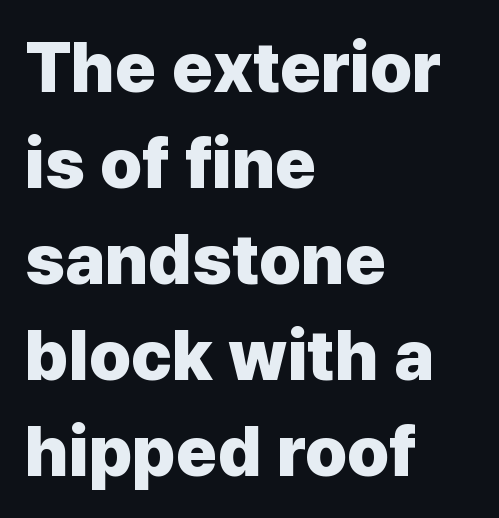
{"serif": "no", "italic": "no", "bold": "yes", "weight": "heavy", "width": "normal", "stroke_contrast": "low", "x_height": "medium", "monospaced": "no", "underline": "no", "align": "left", "line_spacing": "normal", "line_spacing_ratio": 1.37, "letter_spacing": "normal", "letter_spacing_em": 0.0, "glyph_px": 70}
